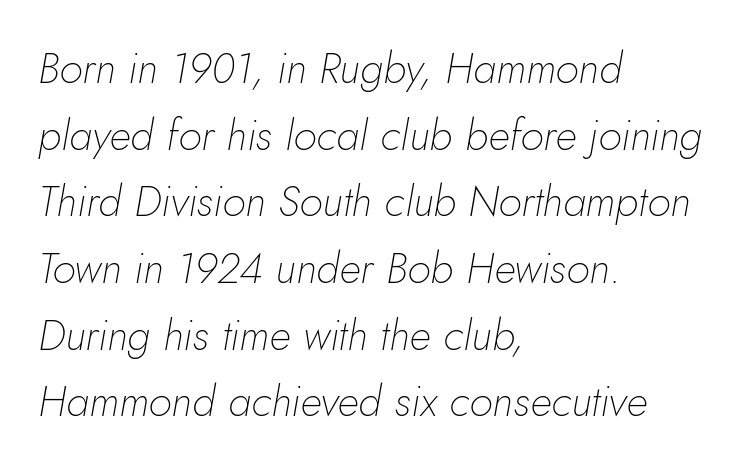
Q: Is the text bold? A: No.
Q: Is the text italic (slanted)? A: Yes, it leans right by about 10 degrees.
Q: Is the text underlined? A: No.
Q: How is the paragraph aligned? A: Left-aligned.
Q: Is the spacing between letters normal or unusually wide? A: Normal.
Q: Is the spacing between lines tight, normal or loose? A: Normal.
Q: Width (condensed, normal, or wide)? A: Normal.
Q: Stroke contrast? A: Low.
Q: x-height? A: Small.
Q: Monospaced? A: No.
